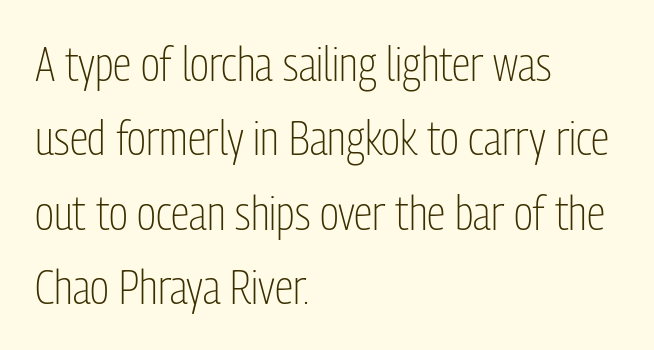
The image shows 47 px light, condensed sans-serif type, upright; set left-aligned, normal line spacing (1.58x), normal letter spacing, not underlined; low stroke contrast and a medium x-height.
